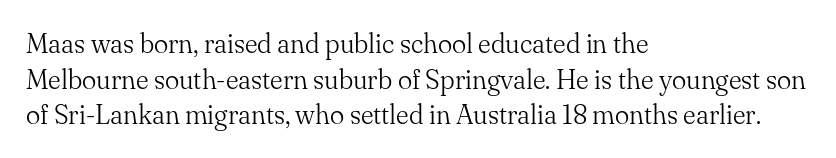
Notice how descenders clear the ascenders below comfortably — that's standard leading. Rule under the text: the space is simply empty. This rendering uses left alignment, leaving the right contour irregular. The type sits square on the baseline with zero lean. The font sits on the lighter half of the weight spectrum, regular included. The gaps between neighbouring characters are ordinary and unremarkable.
